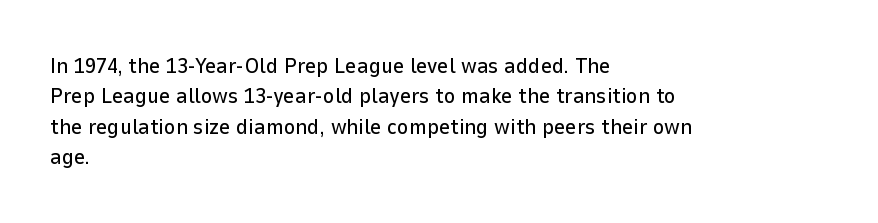
Descenders are the only things crossing below the line. The paragraph has a hard left edge and a soft right edge. Nothing unusual about the tracking: characters are spaced as the font intends. Vertically, the passage feels balanced, rows spaced as you'd expect. If you drew a line through each stem, it would be perfectly vertical.
